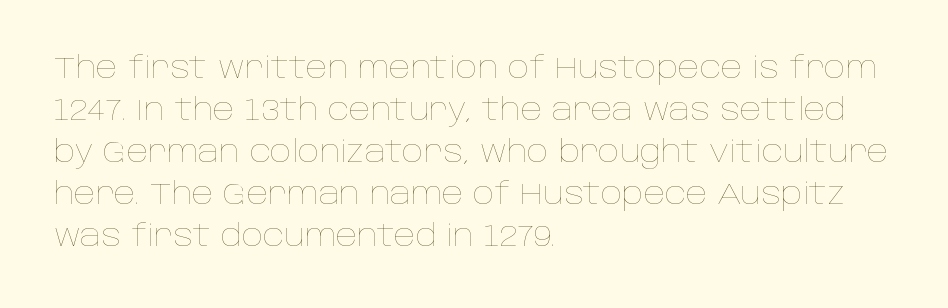
Q: Is the text bold? A: No.
Q: Is the text italic (slanted)? A: No, it is upright.
Q: Is the text underlined? A: No.
Q: How is the paragraph aligned? A: Left-aligned.
Q: Is the spacing between letters normal or unusually wide? A: Normal.
Q: Is the spacing between lines tight, normal or loose? A: Normal.
Q: Width (condensed, normal, or wide)? A: Normal.
Q: Stroke contrast? A: Low.
Q: x-height? A: Large.
Q: Monospaced? A: No.
